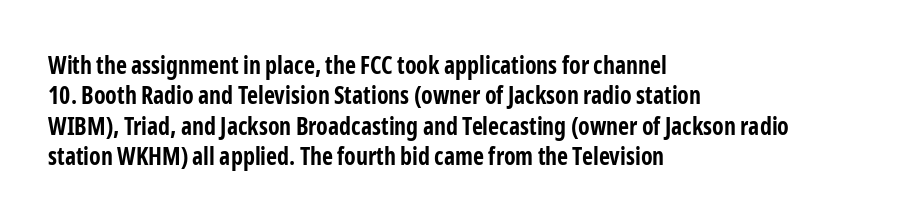
The image shows 24 px bold type, upright; set left-aligned, normal line spacing (1.27x), normal letter spacing, not underlined.
